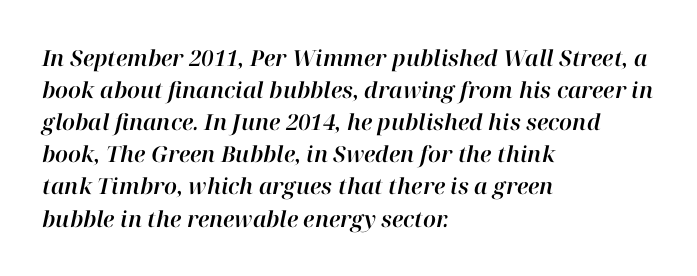
The image shows 22 px text type, italic (leaning right); set left-aligned, normal line spacing (1.46x), normal letter spacing, not underlined.
